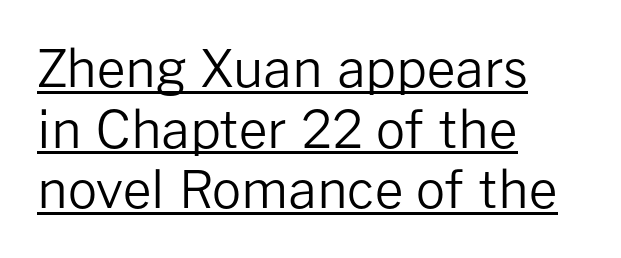
Proportional: the letters do not fall into vertical columns. Students, note that the glyphs here touch the page at normal intervals. Do the letters lean? They stand straight. The typesetting does not lean heavy: it is not bold. You can see a thin bar hugging the bottom of the glyphs.
